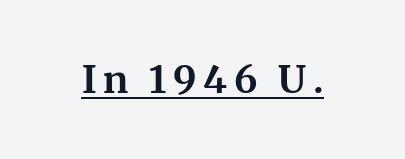
Q: Is the text bold? A: Yes.
Q: Is the text italic (slanted)? A: No, it is upright.
Q: Is the typeface a serif or a sans-serif typeface? A: Serif.
Q: Is the text underlined? A: Yes.
Q: Width (condensed, normal, or wide)? A: Normal.
Q: Stroke contrast? A: Medium.
Q: x-height? A: Medium.
Q: Monospaced? A: No.
